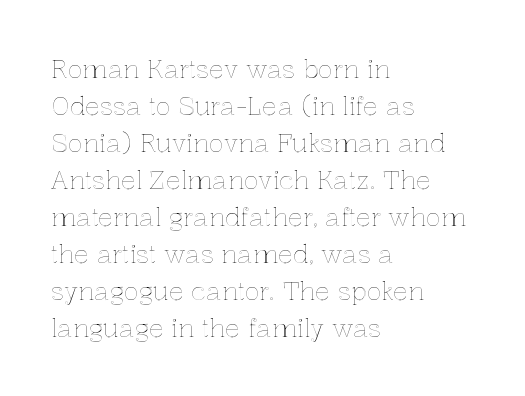
{"italic": "no", "underline": "no", "align": "left", "line_spacing": "normal", "line_spacing_ratio": 1.48, "letter_spacing": "normal", "letter_spacing_em": 0.0, "glyph_px": 25}
